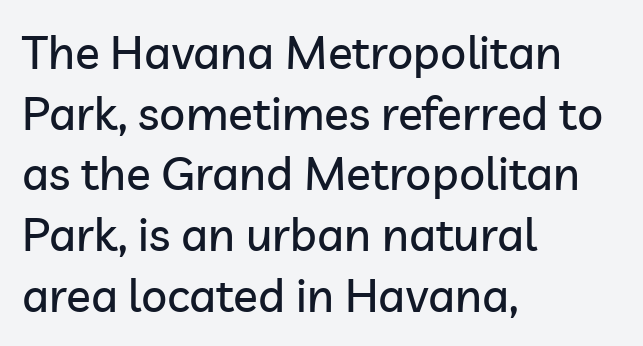
{"serif": "no", "italic": "no", "width": "normal", "stroke_contrast": "low", "x_height": "medium", "monospaced": "no", "underline": "no", "align": "left", "line_spacing": "normal", "line_spacing_ratio": 1.32, "letter_spacing": "normal", "letter_spacing_em": 0.0, "glyph_px": 46}
